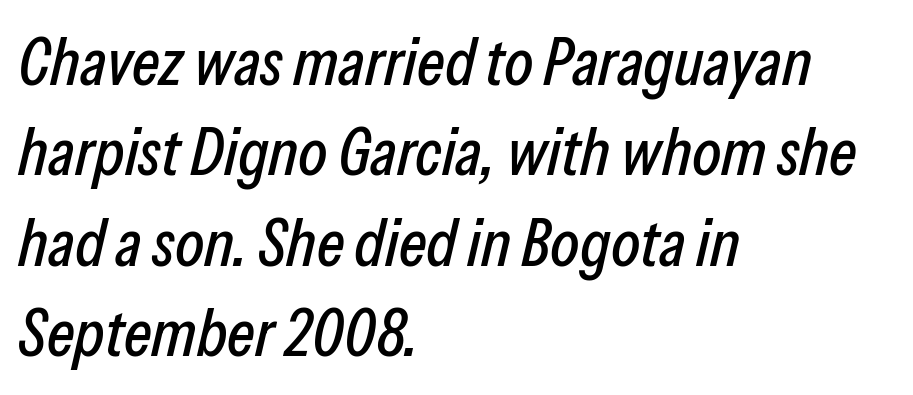
The image shows 67 px condensed type, italic (leaning right); set left-aligned, normal line spacing (1.35x), normal letter spacing, not underlined; low stroke contrast and a medium x-height.
